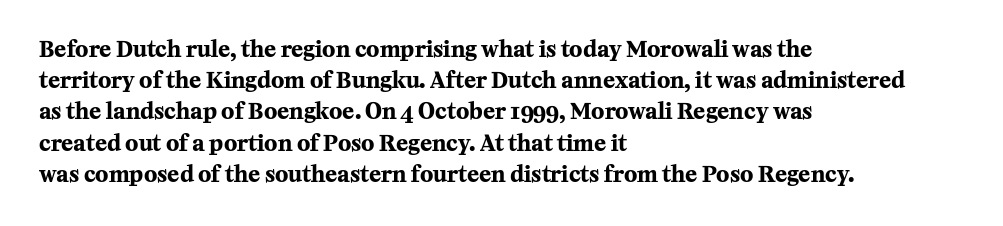
In CSS terms this would be text-align: left. Baseline-to-baseline distance is the conventional proportion of letter height. Notice how the stems are strictly vertical — no italics here. The space beneath each line is pristine and unruled. Spacing between characters is what you'd get straight out of the box. The passage shown is emphatically bold.
